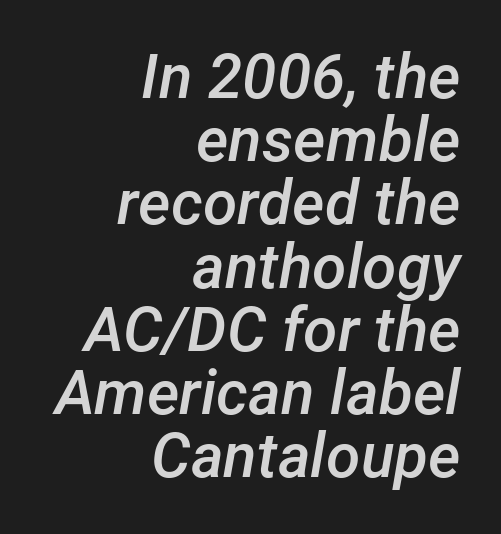
Q: Is the text bold? A: Semi-bold.
Q: Is the text italic (slanted)? A: Yes, it leans right by about 12 degrees.
Q: Is the text underlined? A: No.
Q: How is the paragraph aligned? A: Right-aligned.
Q: Is the spacing between letters normal or unusually wide? A: Normal.
Q: Is the spacing between lines tight, normal or loose? A: Tight.
Q: Width (condensed, normal, or wide)? A: Normal.
Q: Stroke contrast? A: Low.
Q: x-height? A: Medium.
Q: Monospaced? A: No.
